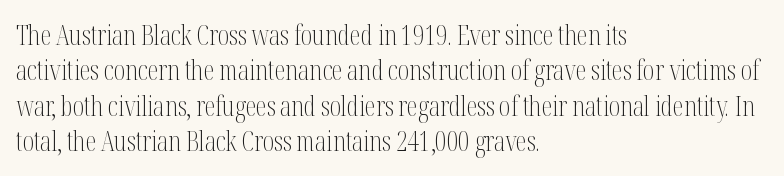
Line beginnings align vertically; line endings do not. The typography opts for an upright posture over an oblique one. Baseline-to-baseline distance is the conventional proportion of letter height. The characters are drawn with everyday or finer stroke widths. Here the glyphs are tracked normally, forming tight word shapes.
